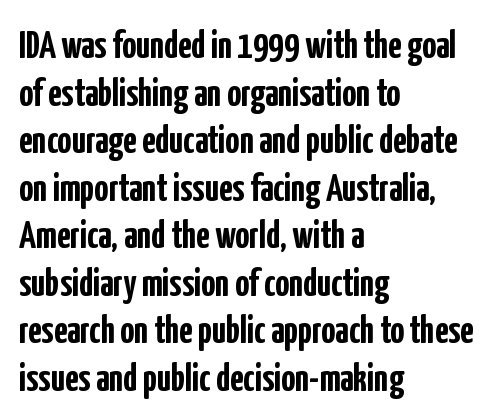
Q: Is the text bold? A: Yes.
Q: Is the text italic (slanted)? A: No, it is upright.
Q: Is the typeface a serif or a sans-serif typeface? A: Sans-serif.
Q: Is the text underlined? A: No.
Q: How is the paragraph aligned? A: Left-aligned.
Q: Is the spacing between letters normal or unusually wide? A: Normal.
Q: Width (condensed, normal, or wide)? A: Condensed.
Q: Stroke contrast? A: Low.
Q: x-height? A: Medium.
Q: Monospaced? A: No.
